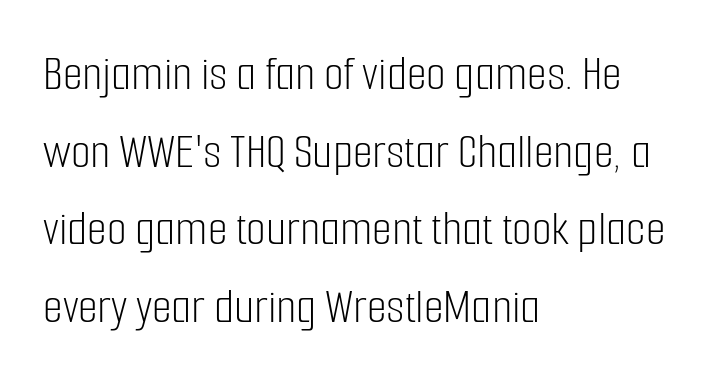
{"serif": "no", "italic": "no", "bold": "no", "weight": "light", "width": "condensed", "stroke_contrast": "low", "x_height": "medium", "monospaced": "no", "underline": "no", "align": "left", "line_spacing": "normal", "line_spacing_ratio": 1.52, "letter_spacing": "normal", "letter_spacing_em": 0.0, "glyph_px": 51}
